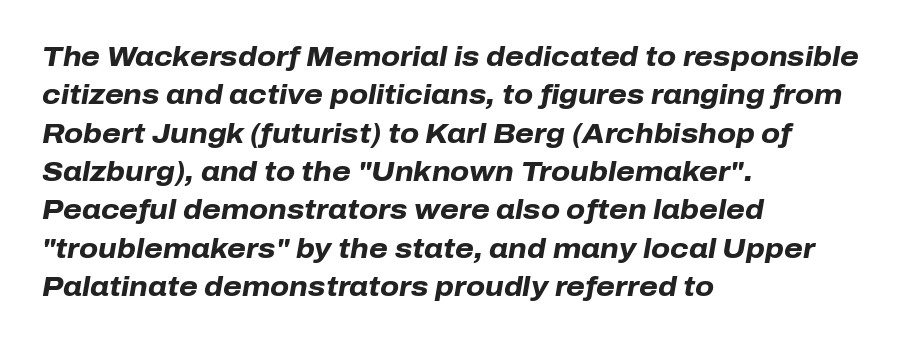
{"italic": "yes", "lean": "right", "slant_degrees": 10, "bold": "yes", "underline": "no", "align": "left", "line_spacing": "normal", "line_spacing_ratio": 1.42, "letter_spacing": "normal", "letter_spacing_em": 0.0, "glyph_px": 27}
